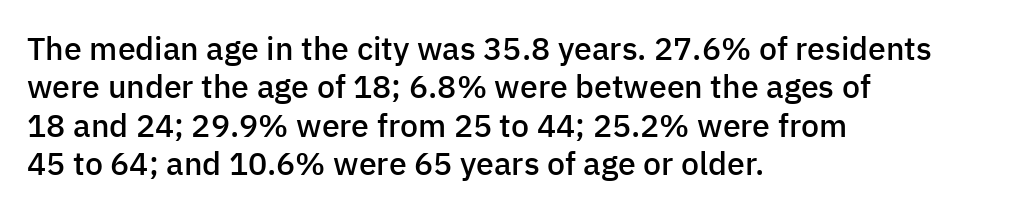
Check under the words: just untouched page. Unlike a traditional serif, this face leaves its strokes unadorned. Character widths vary here, with narrow letters taking less room than wide ones. Summary of weight: moderately heavy, a semibold. Italic? Not at all — the glyphs are vertical. If you drew a ruler down the left edge, every line would touch it.
